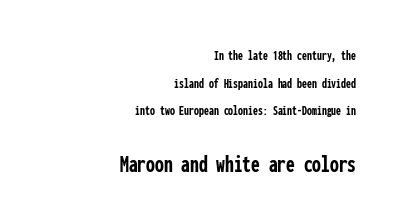
The lines are spread far apart with generous leading. Casual observation: everything's shoved over to the right. Chunky letters — that's bold for sure. Posture: vertical. The face used here is rendered with its standard letterfit.
